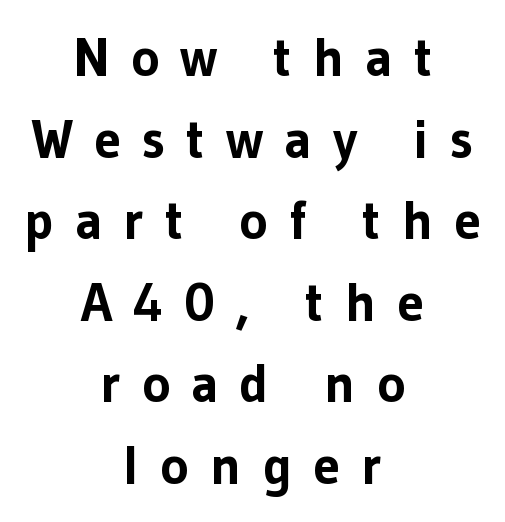
Q: Is the text bold? A: Yes.
Q: Is the text italic (slanted)? A: No, it is upright.
Q: Is the typeface a serif or a sans-serif typeface? A: Sans-serif.
Q: Is the text underlined? A: No.
Q: How is the paragraph aligned? A: Centered.
Q: Is the spacing between letters normal or unusually wide? A: Unusually wide.
Q: Is the spacing between lines tight, normal or loose? A: Normal.
Q: Width (condensed, normal, or wide)? A: Normal.
Q: Stroke contrast? A: Low.
Q: x-height? A: Medium.
Q: Monospaced? A: No.
